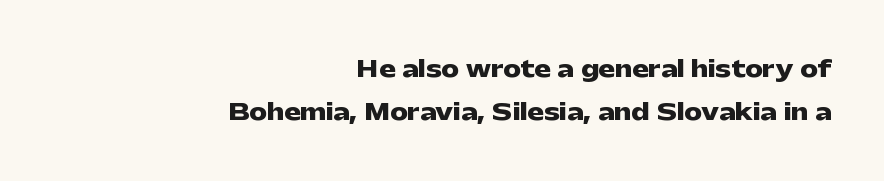
Summary of weight: heavy, a full bold. Glyph-to-glyph distance matches everyday printed text. Italic: no, the glyphs are upright roman. These lines stack with their right ends in a neat column. Loosely led — the rows are spread out. Descenders hang freely into open space.
